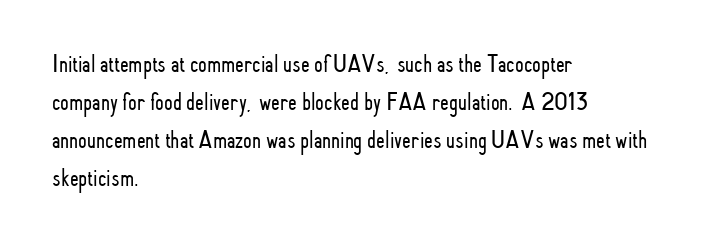
Q: Is the text bold? A: No.
Q: Is the text italic (slanted)? A: No, it is upright.
Q: Is the text underlined? A: No.
Q: How is the paragraph aligned? A: Left-aligned.
Q: Is the spacing between letters normal or unusually wide? A: Normal.
Q: Is the spacing between lines tight, normal or loose? A: Normal.
